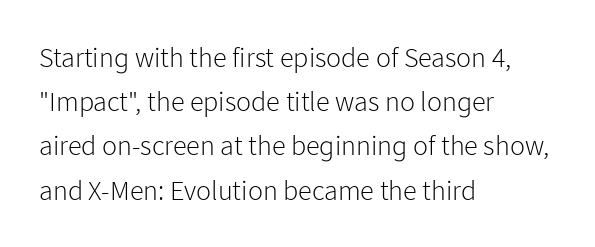
{"serif": "no", "italic": "no", "bold": "no", "weight": "light", "width": "normal", "stroke_contrast": "low", "x_height": "medium", "monospaced": "no", "underline": "no", "align": "left", "line_spacing": "normal", "line_spacing_ratio": 1.58, "letter_spacing": "normal", "letter_spacing_em": 0.0, "glyph_px": 28}
